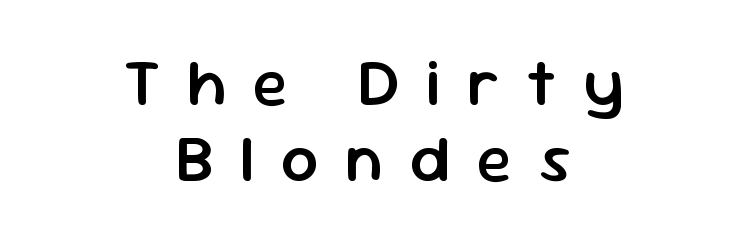
The image shows 66 px semibold sans-serif type, upright; set centered, tight line spacing (1.15x), unusually wide letter spacing (+0.4 em), not underlined; low stroke contrast and a medium x-height.
